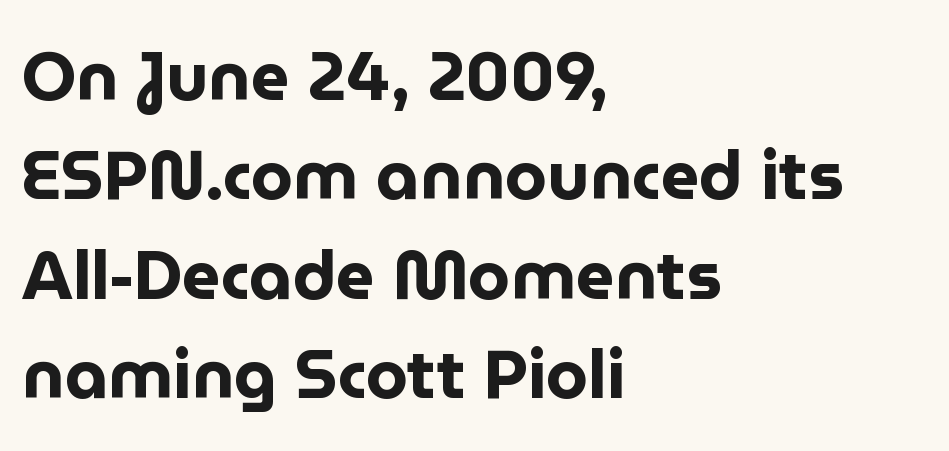
{"serif": "no", "italic": "no", "bold": "yes", "weight": "bold", "width": "normal", "stroke_contrast": "low", "x_height": "medium", "monospaced": "no", "underline": "no", "align": "left", "line_spacing": "normal", "line_spacing_ratio": 1.46, "letter_spacing": "normal", "letter_spacing_em": 0.0, "glyph_px": 68}
